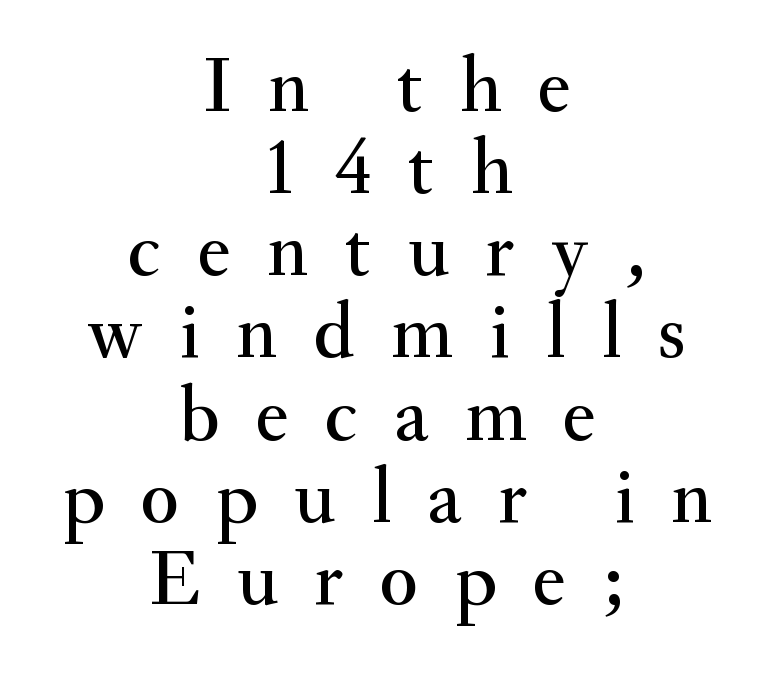
{"serif": "yes", "italic": "no", "width": "normal", "stroke_contrast": "medium", "x_height": "small", "monospaced": "no", "underline": "no", "align": "center", "line_spacing": "tight", "line_spacing_ratio": 1.04, "letter_spacing": "wide", "letter_spacing_em": 0.46, "glyph_px": 79}
